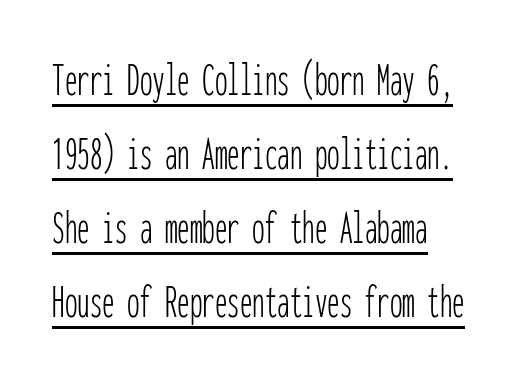
{"serif": "no", "italic": "no", "bold": "no", "weight": "thin", "width": "condensed", "stroke_contrast": "low", "x_height": "medium", "monospaced": "yes", "underline": "yes", "align": "left", "line_spacing": "normal", "line_spacing_ratio": 1.48, "letter_spacing": "normal", "letter_spacing_em": 0.0, "glyph_px": 50}
